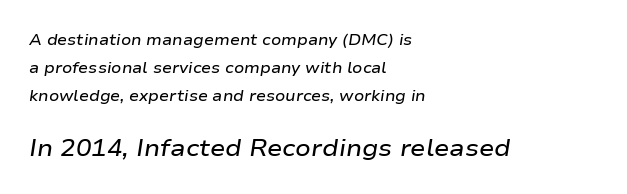
{"italic": "yes", "lean": "right", "slant_degrees": 9, "bold": "semi", "underline": "no", "align": "left", "line_spacing_ratio": 1.88, "letter_spacing": "normal", "letter_spacing_em": 0.0, "larger_block": "second", "size_ratio": 1.53, "glyph_px": 23}
